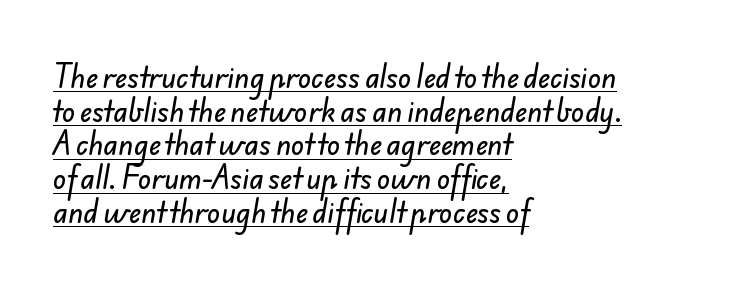
The image shows 27 px text type; set left-aligned, normal line spacing (1.25x), normal letter spacing, underlined.
